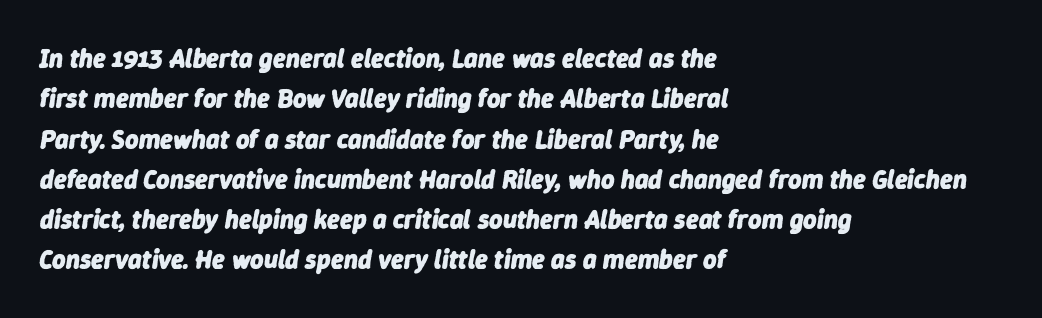
The image shows 26 px bold type, italic (leaning right); set left-aligned, normal line spacing (1.55x), normal letter spacing, not underlined.
